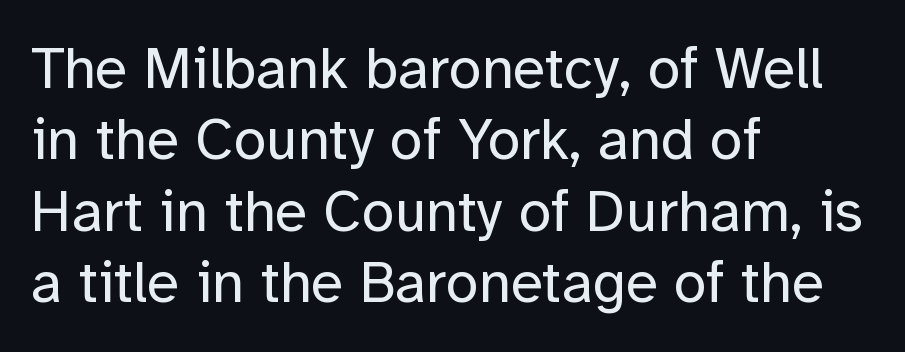
Q: Is the text bold? A: No.
Q: Is the text italic (slanted)? A: No, it is upright.
Q: Is the typeface a serif or a sans-serif typeface? A: Sans-serif.
Q: Is the text underlined? A: No.
Q: How is the paragraph aligned? A: Left-aligned.
Q: Is the spacing between letters normal or unusually wide? A: Normal.
Q: Width (condensed, normal, or wide)? A: Normal.
Q: Stroke contrast? A: Low.
Q: x-height? A: Medium.
Q: Monospaced? A: No.
